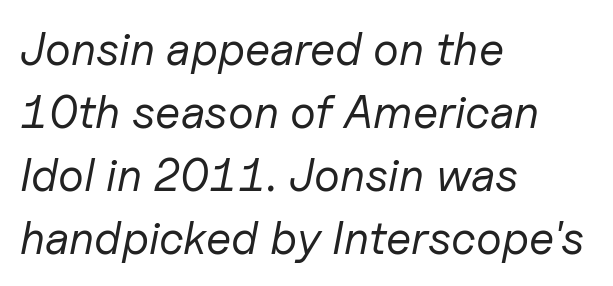
Any mark beneath the type? The region is blank. Character widths vary here, with narrow letters taking less room than wide ones. Tracking value appears to be zero — textbook default spacing. Observe the lean: these are italic letterforms.
